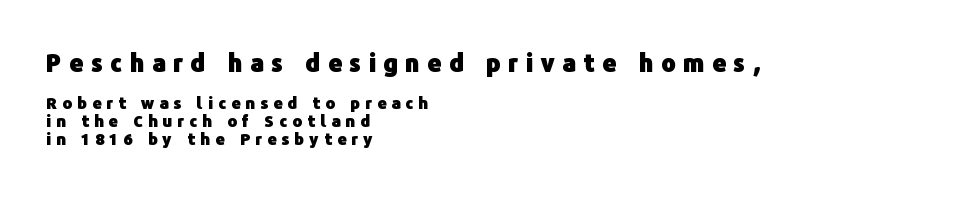
{"italic": "no", "bold": "yes", "underline": "no", "align": "left", "line_spacing": "tight", "line_spacing_ratio": 1.13, "letter_spacing": "wide", "letter_spacing_em": 0.32, "larger_block": "first", "size_ratio": 1.5, "glyph_px": 24}
